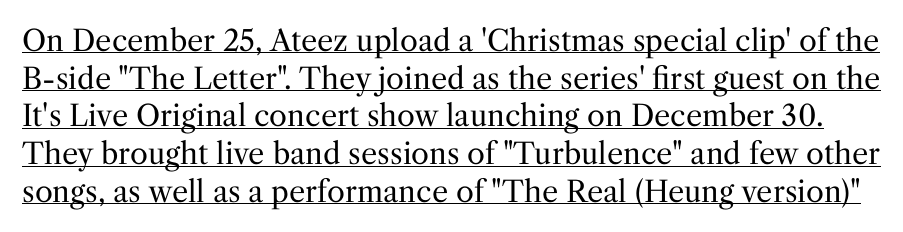
Q: Is the text bold? A: No.
Q: Is the text italic (slanted)? A: No, it is upright.
Q: Is the typeface a serif or a sans-serif typeface? A: Serif.
Q: Is the text underlined? A: Yes.
Q: Is the spacing between letters normal or unusually wide? A: Normal.
Q: Is the spacing between lines tight, normal or loose? A: Normal.
Q: Width (condensed, normal, or wide)? A: Normal.
Q: Stroke contrast? A: Medium.
Q: x-height? A: Medium.
Q: Monospaced? A: No.
